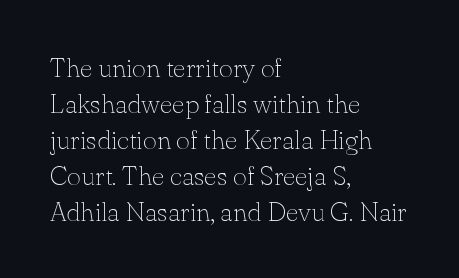
{"italic": "no", "bold": "no", "underline": "no", "align": "left", "line_spacing": "normal", "line_spacing_ratio": 1.33, "letter_spacing": "normal", "letter_spacing_em": 0.0, "glyph_px": 27}
